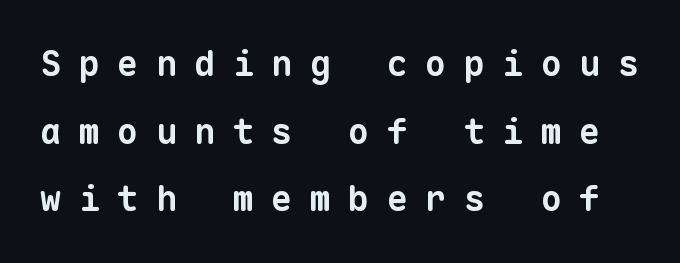
Glance below the letters and you will spot only blank space. Does the type have serifs? No, each stem ends abruptly. Pretty heavy lettering here — definitely bold. Is there much room between lines? Yes — plenty of vertical air separates them.
